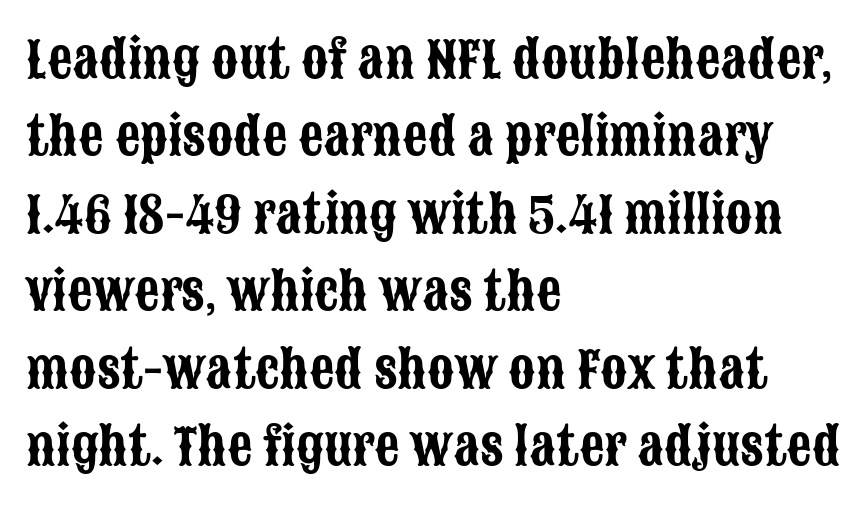
{"serif": "no", "italic": "no", "width": "condensed", "stroke_contrast": "low", "x_height": "large", "monospaced": "no", "underline": "no", "align": "left", "line_spacing": "normal", "line_spacing_ratio": 1.58, "letter_spacing": "normal", "letter_spacing_em": 0.0, "glyph_px": 49}
